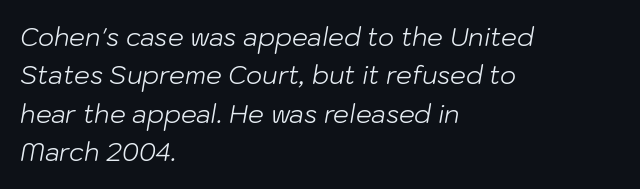
The gaps between neighbouring characters are ordinary and unremarkable. Line starts are locked; line ends wander. Vertical spacing — default. The whole block is typeset with a tilt.
